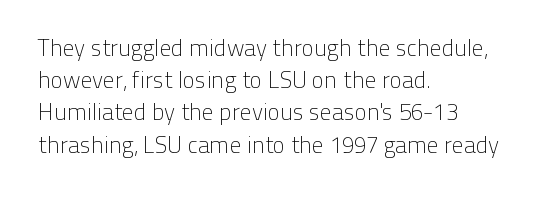
The image shows 23 px text type, upright; set left-aligned, normal line spacing (1.4x), normal letter spacing, not underlined.
